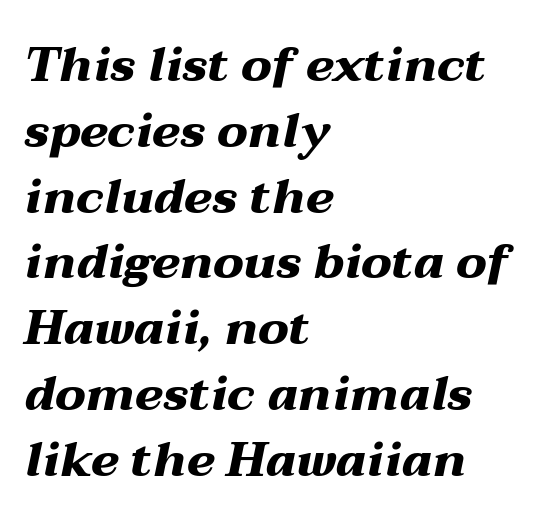
Q: Is the text bold? A: Yes.
Q: Is the text italic (slanted)? A: Yes, it leans right by about 12 degrees.
Q: Is the text underlined? A: No.
Q: How is the paragraph aligned? A: Left-aligned.
Q: Is the spacing between letters normal or unusually wide? A: Normal.
Q: Is the spacing between lines tight, normal or loose? A: Normal.
Q: Width (condensed, normal, or wide)? A: Wide.
Q: Stroke contrast? A: Medium.
Q: x-height? A: Medium.
Q: Monospaced? A: No.
